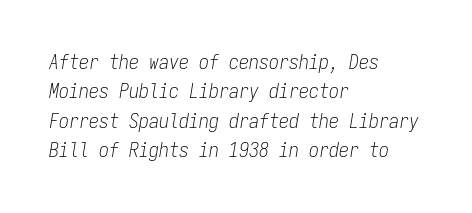
The image shows 20 px text type, italic (leaning right); set left-aligned, normal line spacing (1.47x), normal letter spacing, not underlined.
